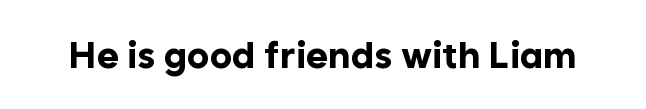
A typesetter would call this zero additional tracking. The zone under the glyphs is completely vacant. The designer went with a sans here, leaving each stem footless. Here the designer chose a conventional face with non-uniform glyph widths. Do the letters lean? They stand straight.
